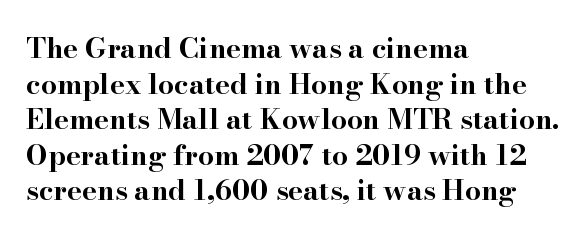
Q: Is the text bold? A: Yes.
Q: Is the text italic (slanted)? A: No, it is upright.
Q: Is the typeface a serif or a sans-serif typeface? A: Serif.
Q: Is the text underlined? A: No.
Q: How is the paragraph aligned? A: Left-aligned.
Q: Is the spacing between letters normal or unusually wide? A: Normal.
Q: Is the spacing between lines tight, normal or loose? A: Normal.
Q: Width (condensed, normal, or wide)? A: Wide.
Q: Stroke contrast? A: High.
Q: x-height? A: Small.
Q: Monospaced? A: No.
